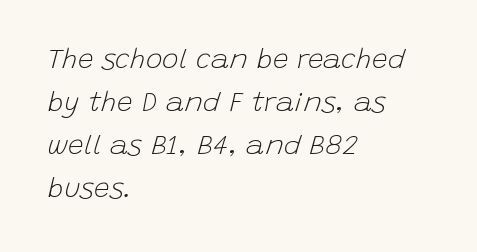
Line beginnings align vertically; line endings do not. Notice how descenders clear the ascenders below comfortably — that's standard leading. The typeface has the unassuming heft of standard copy or less. A typesetter would call this zero additional tracking. The face used here is proportionally spaced, like ordinary book or web type.
